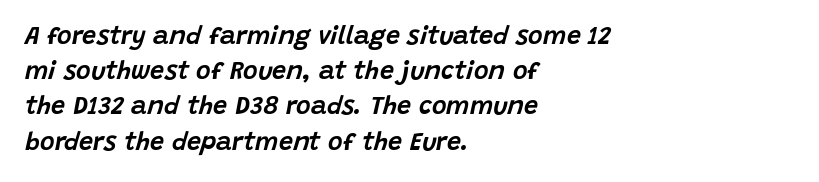
Just letters on the line, the space beneath them empty. Tracking here is standard; glyphs follow each other at the usual distance. Short and long lines alike share a common starting point at left. Does the leading feel generous? No, just average.
